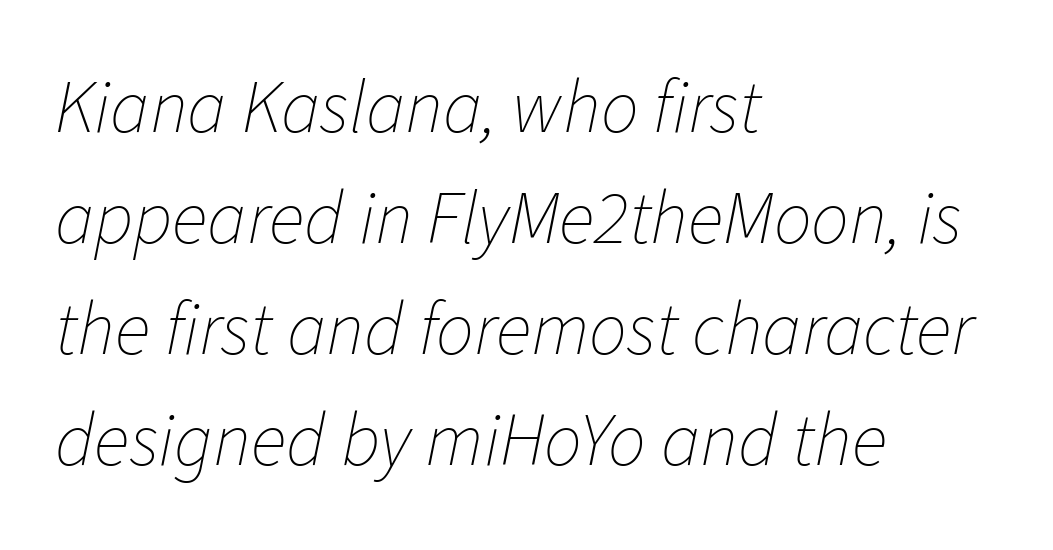
Q: Is the text bold? A: No.
Q: Is the text italic (slanted)? A: Yes, it leans right by about 11 degrees.
Q: Is the text underlined? A: No.
Q: How is the paragraph aligned? A: Left-aligned.
Q: Is the spacing between letters normal or unusually wide? A: Normal.
Q: Is the spacing between lines tight, normal or loose? A: Normal.
Q: Width (condensed, normal, or wide)? A: Normal.
Q: Stroke contrast? A: Low.
Q: x-height? A: Medium.
Q: Monospaced? A: No.
